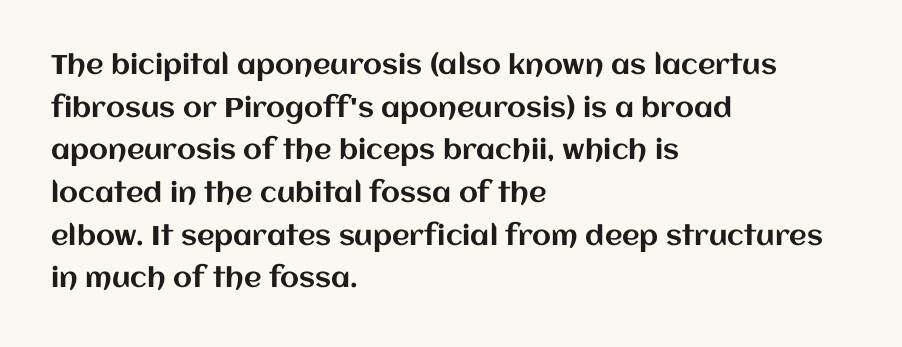
Q: Is the text italic (slanted)? A: No, it is upright.
Q: Is the text underlined? A: No.
Q: How is the paragraph aligned? A: Left-aligned.
Q: Is the spacing between letters normal or unusually wide? A: Normal.
Q: Is the spacing between lines tight, normal or loose? A: Normal.
